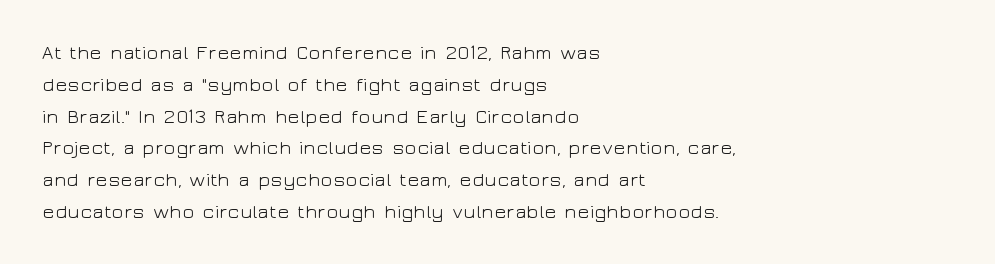
Q: Is the text bold? A: No.
Q: Is the text italic (slanted)? A: No, it is upright.
Q: Is the text underlined? A: No.
Q: How is the paragraph aligned? A: Left-aligned.
Q: Is the spacing between letters normal or unusually wide? A: Normal.
Q: Is the spacing between lines tight, normal or loose? A: Normal.
